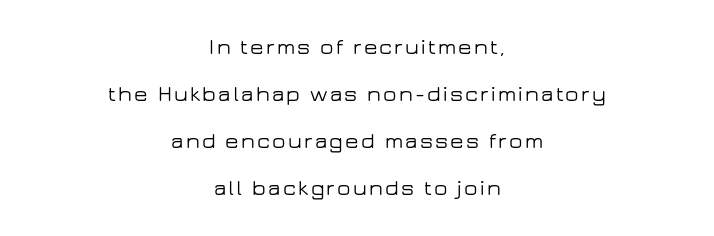
The image shows 22 px text type, upright; set centered, loose line spacing (2.13x), not underlined.
